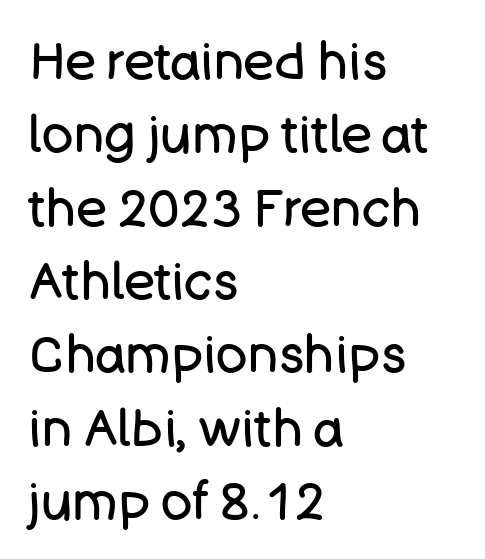
The font sits on the lighter half of the weight spectrum, regular included. Notice how the stems are strictly vertical — no italics here. Notice how descenders clear the ascenders below comfortably — that's standard leading. The zone under the glyphs is completely vacant. The lines in this sample share a left origin and differ only in where they stop. In terms of letterform style, serifs are entirely absent.
